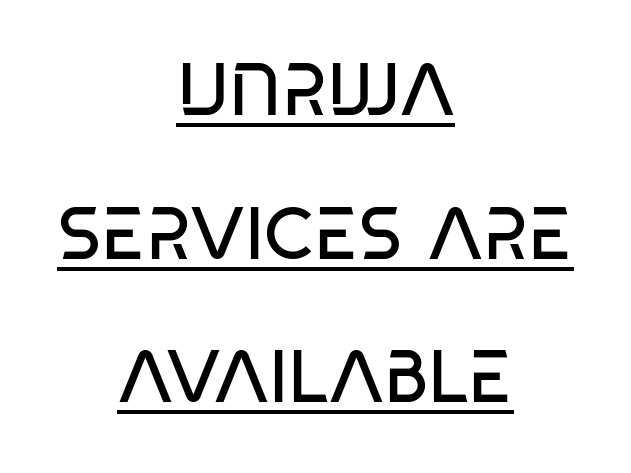
Nothing unusual about the tracking: characters are spaced as the font intends. Stroke mass is kept to a normal reading level or below. Teacher's note: observe the equal gaps on both sides — that is centered alignment. Caption: lettering with a line underneath. Spacing verdict: proportional, widths tailored to each character. A typesetter would mark this as roman, not italic.
